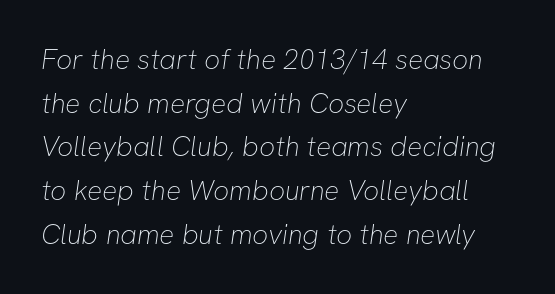
Q: Is the text bold? A: No.
Q: Is the typeface a serif or a sans-serif typeface? A: Sans-serif.
Q: Is the text underlined? A: No.
Q: How is the paragraph aligned? A: Left-aligned.
Q: Is the spacing between letters normal or unusually wide? A: Normal.
Q: Is the spacing between lines tight, normal or loose? A: Normal.
Q: Width (condensed, normal, or wide)? A: Normal.
Q: Stroke contrast? A: Low.
Q: x-height? A: Medium.
Q: Monospaced? A: No.
